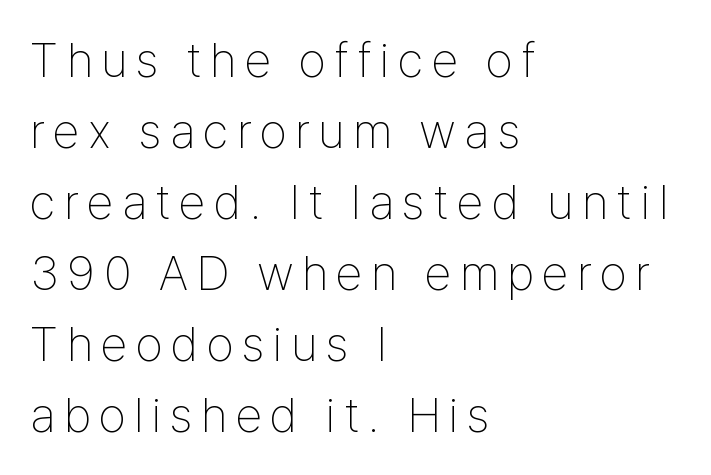
Q: Is the text bold? A: No.
Q: Is the text italic (slanted)? A: No, it is upright.
Q: Is the typeface a serif or a sans-serif typeface? A: Sans-serif.
Q: Is the text underlined? A: No.
Q: How is the paragraph aligned? A: Left-aligned.
Q: Is the spacing between lines tight, normal or loose? A: Normal.
Q: Width (condensed, normal, or wide)? A: Condensed.
Q: Stroke contrast? A: Low.
Q: x-height? A: Medium.
Q: Monospaced? A: No.
